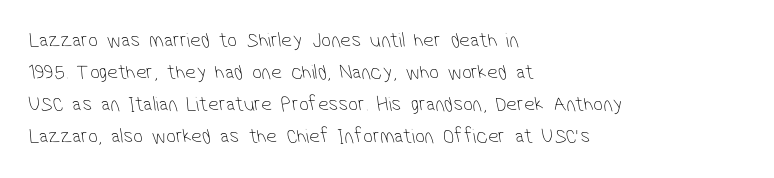
The image shows 21 px text type; set left-aligned, normal line spacing (1.52x), normal letter spacing, not underlined.
